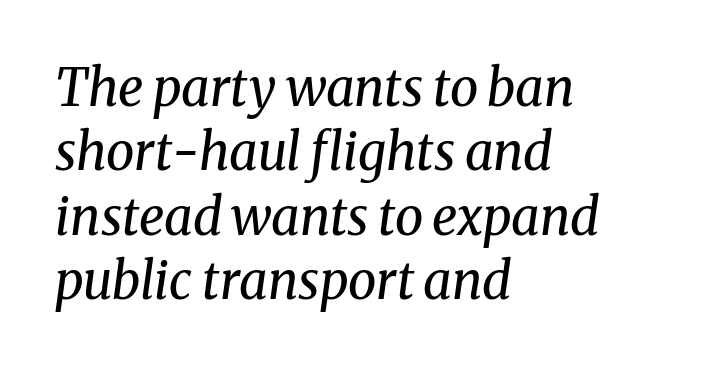
{"serif": "yes", "italic": "yes", "lean": "right", "slant_degrees": 8, "bold": "no", "weight": "regular", "width": "normal", "stroke_contrast": "medium", "x_height": "medium", "monospaced": "no", "underline": "no", "align": "left", "line_spacing": "normal", "line_spacing_ratio": 1.26, "letter_spacing": "normal", "letter_spacing_em": 0.0, "glyph_px": 51}
